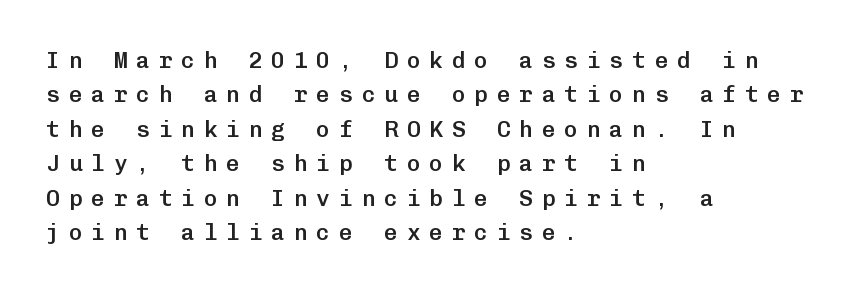
{"italic": "no", "bold": "semi", "underline": "no", "align": "left", "line_spacing": "normal", "line_spacing_ratio": 1.5, "letter_spacing": "wide", "letter_spacing_em": 0.38, "glyph_px": 23}
